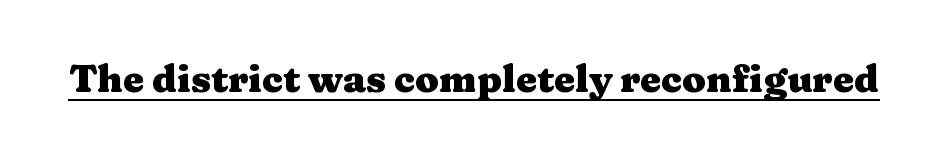
The image shows 38 px heavy, wide serif type, upright; set normal letter spacing, underlined; medium stroke contrast and a medium x-height.
